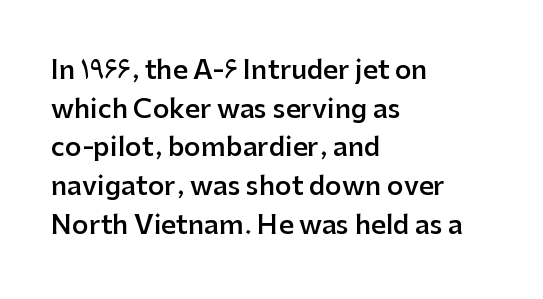
What stands out about the letter spacing? Nothing — it is the standard amount. Where is the straight margin? On the left. The glyphs are unaccompanied by any horizontal stroke below them. Is there any slant? The stems are plumb. The leading is moderate, giving the passage an even texture.
